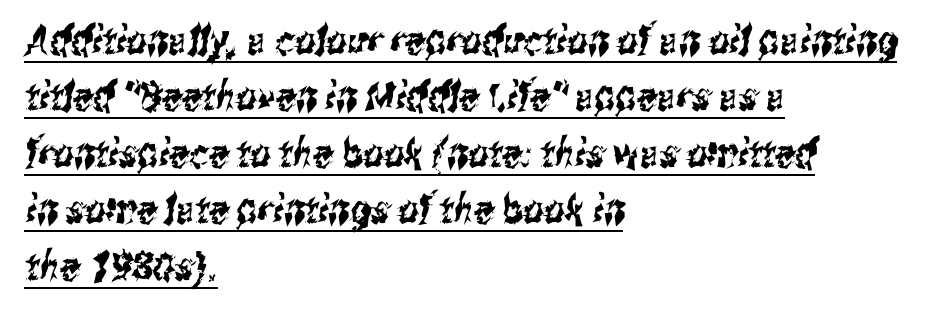
The rendering keeps characters at their native spacing. The rendering uses natural spacing where letterforms have individual widths. The typesetter chose a ragged-right arrangement here. Notice how a bar underscores the lettering throughout. The rows are spaced the way most documents space them. You can tell from the bare stems that sans-serif type was used.
